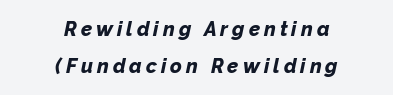
The image shows 20 px bold type, italic (leaning right); set centered, line spacing 1.84x, unusually wide letter spacing (+0.2 em), not underlined.
